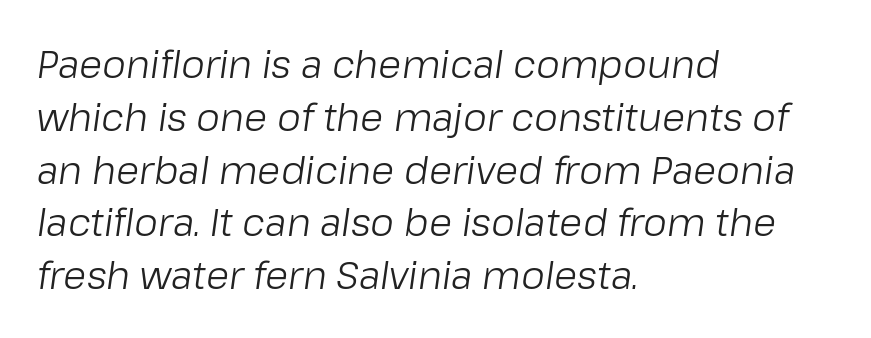
The image shows 38 px light type, italic (leaning right); set left-aligned, normal line spacing (1.39x), normal letter spacing, not underlined; low stroke contrast and a medium x-height.
